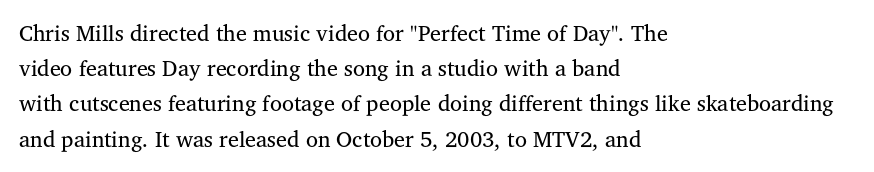
{"italic": "no", "bold": "no", "underline": "no", "align": "left", "line_spacing": "normal", "line_spacing_ratio": 1.6, "letter_spacing": "normal", "letter_spacing_em": 0.0, "glyph_px": 22}
